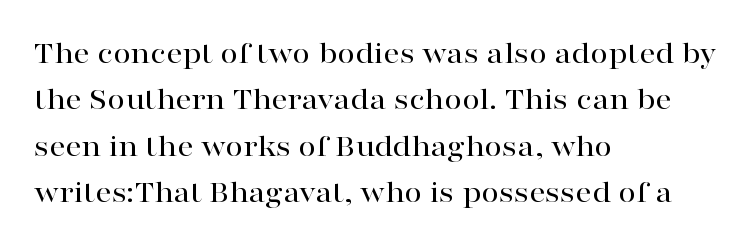
A typesetter would label this face a serif. A normal amount of white space separates one row of letters from the next. The tracking reads as untouched default to a designer's eye. All the whitespace from short lines collects on the right. You could not count columns in this text — the font is proportionally spaced.
